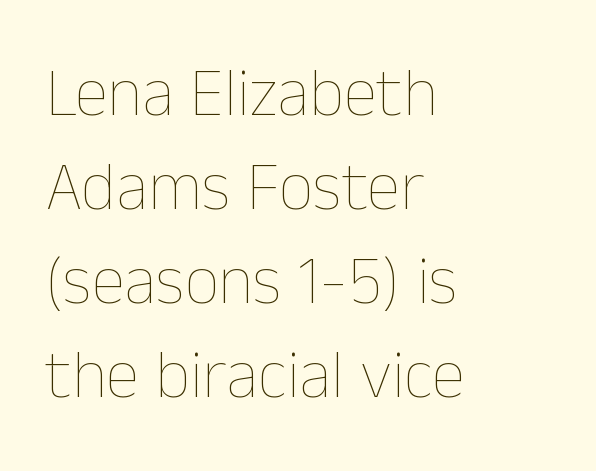
The image shows 68 px thin type, upright; set left-aligned, normal line spacing (1.38x), normal letter spacing, not underlined; low stroke contrast and a medium x-height.
